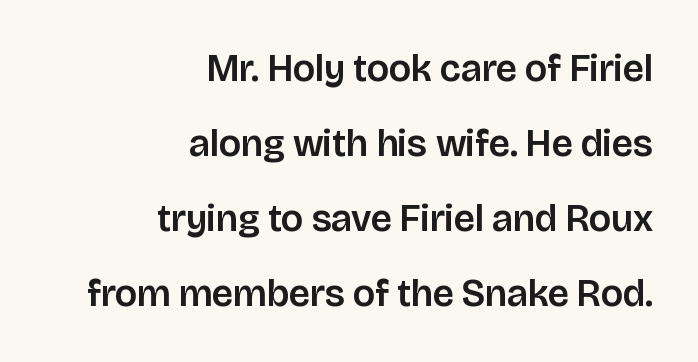
{"serif": "no", "italic": "no", "width": "normal", "stroke_contrast": "low", "x_height": "large", "monospaced": "no", "underline": "no", "align": "right", "line_spacing": "loose", "line_spacing_ratio": 1.97, "letter_spacing": "normal", "letter_spacing_em": 0.0, "glyph_px": 38}
